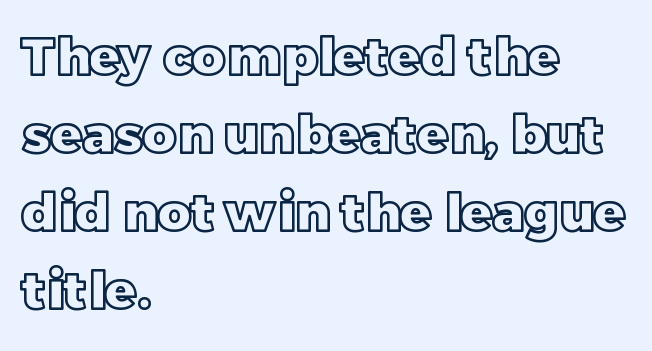
{"italic": "no", "width": "normal", "x_height": "large", "monospaced": "no", "underline": "no", "align": "left", "line_spacing": "normal", "line_spacing_ratio": 1.5, "letter_spacing": "normal", "letter_spacing_em": 0.0, "glyph_px": 52}
